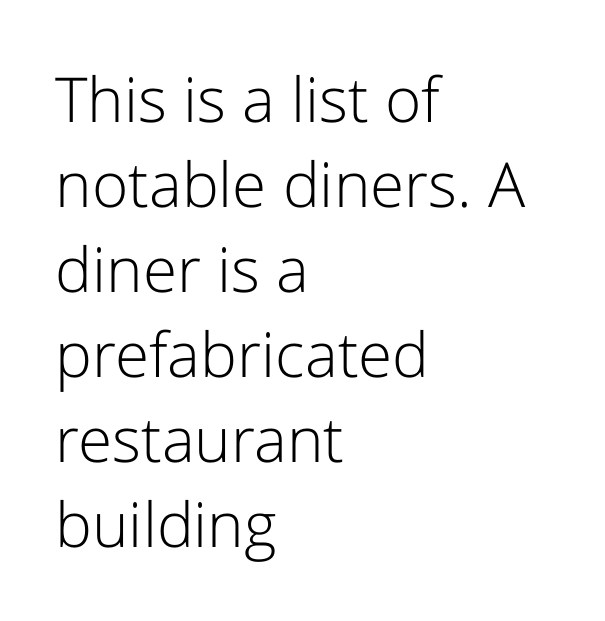
This rendering features lettering with no underline. Does the copy run flush right? No — it runs flush left. Rendered with straight, roman letterforms. Summary of weight: not heavy and not bold. The line-height multiplier appears to be the usual default.
